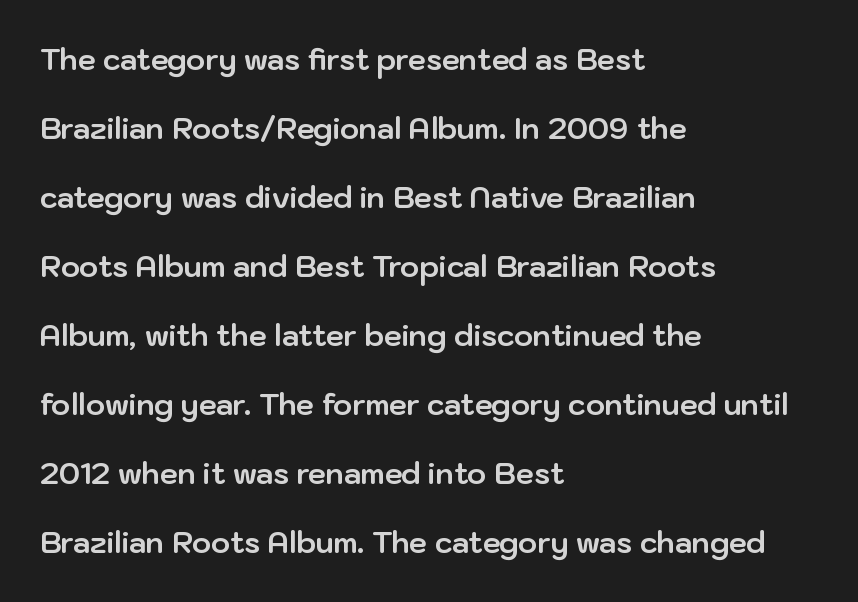
{"serif": "no", "italic": "no", "bold": "yes", "weight": "bold", "width": "normal", "stroke_contrast": "low", "x_height": "medium", "monospaced": "no", "underline": "no", "align": "left", "line_spacing": "loose", "line_spacing_ratio": 2.38, "letter_spacing": "normal", "letter_spacing_em": 0.0, "glyph_px": 29}
